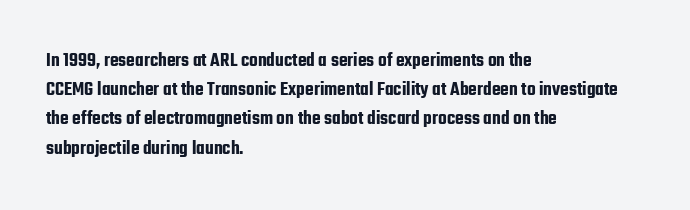
The image shows 20 px text type, upright; set left-aligned, normal line spacing (1.46x), normal letter spacing, not underlined.
